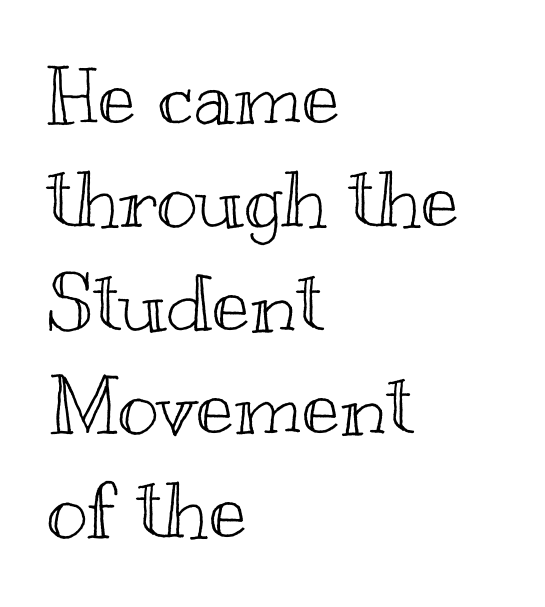
The specimen reads as upright at a glance. Underlining? Definitely not there. This sample is left-justified, so line endings fall wherever the words run out. The leading is moderate, giving the passage an even texture. These lines are rendered in a variable-pitch font.
